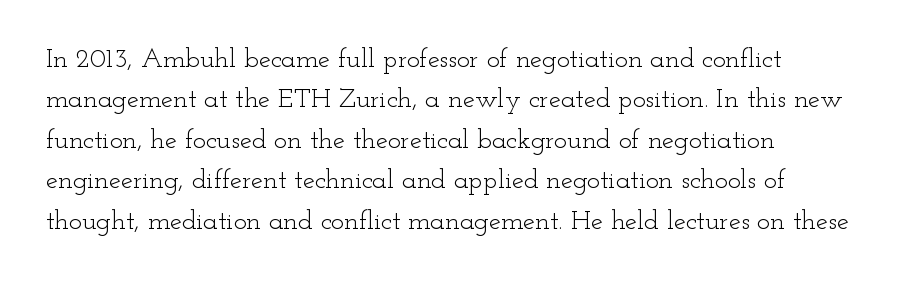
{"italic": "no", "bold": "no", "underline": "no", "align": "left", "line_spacing": "normal", "line_spacing_ratio": 1.5, "letter_spacing": "normal", "letter_spacing_em": 0.0, "glyph_px": 27}
